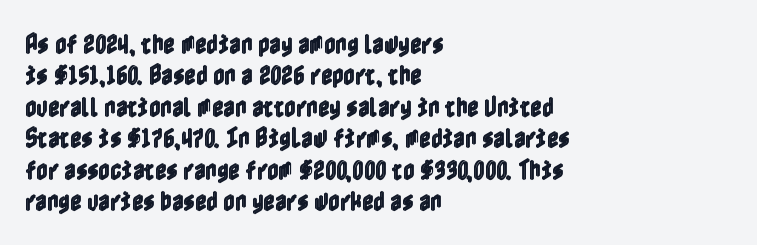
{"italic": "no", "underline": "no", "align": "left", "line_spacing": "normal", "line_spacing_ratio": 1.43, "letter_spacing": "normal", "letter_spacing_em": 0.0, "glyph_px": 22}
